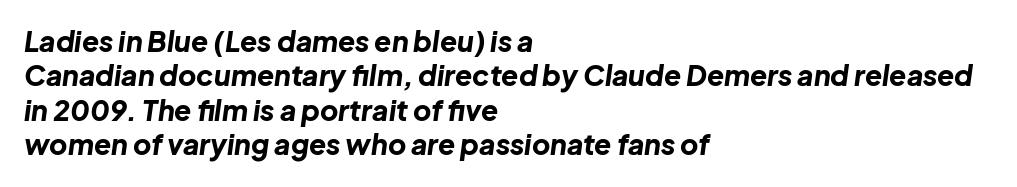
The letters sit at their default tracking, neither squeezed nor spread. The specimen reads as italic at a glance. The string is rendered with underlining switched off. A dark, heavy texture on the line: the type is bold. Here the designer chose a conventional face with non-uniform glyph widths. A student would call this left alignment; a typographer would say flush left, rag right.
